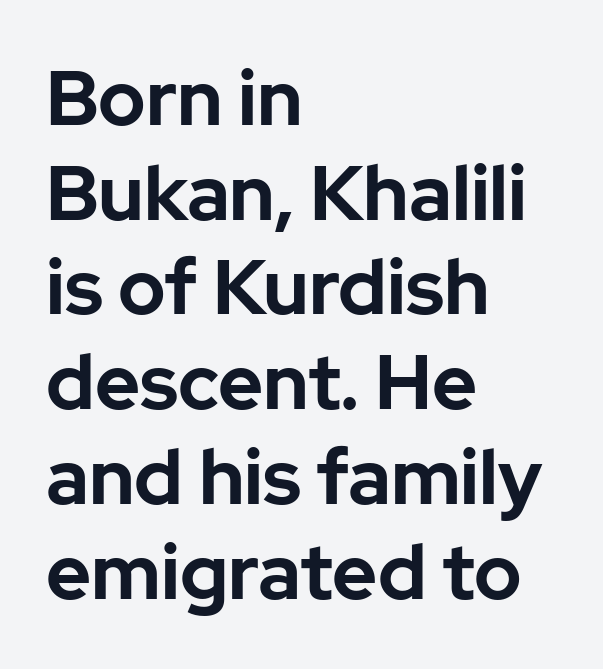
{"serif": "no", "italic": "no", "bold": "yes", "weight": "bold", "width": "normal", "stroke_contrast": "low", "x_height": "medium", "monospaced": "no", "underline": "no", "align": "left", "line_spacing_ratio": 1.23, "letter_spacing": "normal", "letter_spacing_em": 0.0, "glyph_px": 77}
